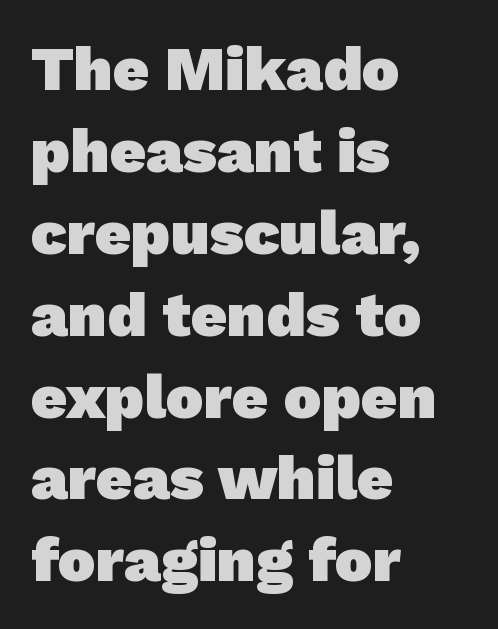
{"serif": "no", "bold": "yes", "weight": "heavy", "width": "normal", "stroke_contrast": "low", "x_height": "medium", "monospaced": "no", "underline": "no", "align": "left", "line_spacing": "normal", "line_spacing_ratio": 1.3, "letter_spacing": "normal", "letter_spacing_em": 0.0, "glyph_px": 63}
